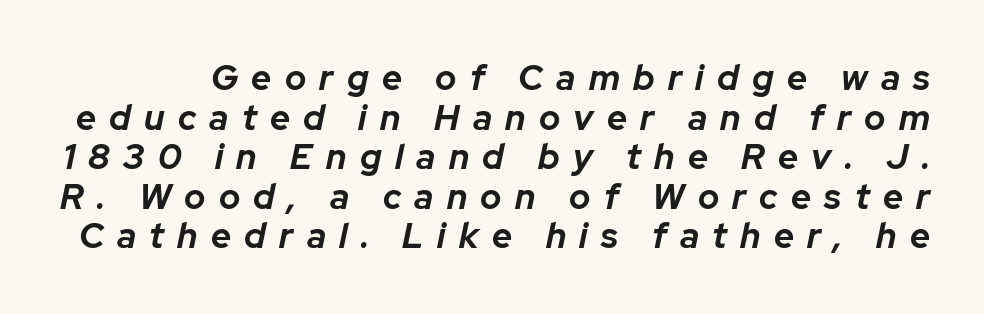
The image shows 35 px bold type, italic (leaning right); set tight line spacing (1.13x), unusually wide letter spacing (+0.38 em), not underlined; low stroke contrast and a medium x-height.
